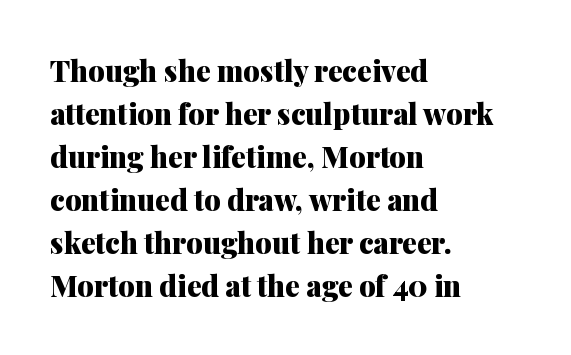
Each glyph is drawn with heavy, bold strokes. The space between consecutive lines is moderate. Notice how the stems are strictly vertical — no italics here. Yep, those are serifs on the letters.
